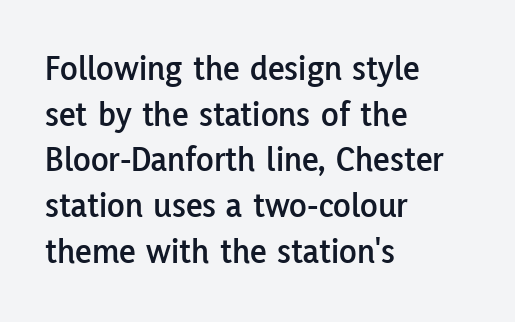
The image shows 36 px sans-serif type, upright; set left-aligned, normal line spacing (1.27x), normal letter spacing, not underlined; low stroke contrast and a medium x-height.
